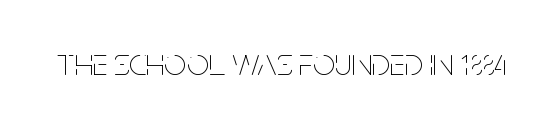
Words appear dense and cohesive because spacing is normal. Characters remain perfectly vertical along every line. Heaviness? Minimal to ordinary, like unemphasized prose. Bare-footed words on every line. Is this a fixed-width face? No — the glyphs have proportional, varying widths.
